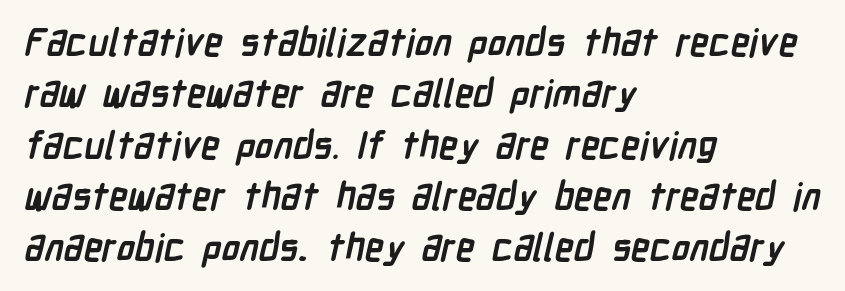
The image shows 38 px semibold, condensed sans-serif type; set left-aligned, normal line spacing (1.35x), normal letter spacing, not underlined; low stroke contrast and a medium x-height.
